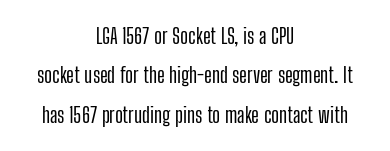
Q: Is the text italic (slanted)? A: No, it is upright.
Q: Is the text underlined? A: No.
Q: How is the paragraph aligned? A: Centered.
Q: Is the spacing between letters normal or unusually wide? A: Normal.
